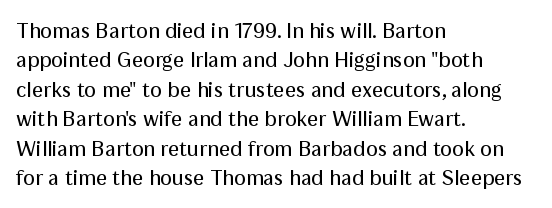
Bare-footed words on every line. Every stem runs plumb, perpendicular to the baseline. The typesetting does not lean heavy: it is not bold. Tracking value appears to be zero — textbook default spacing. The vertical gap from one line to the next is medium.
